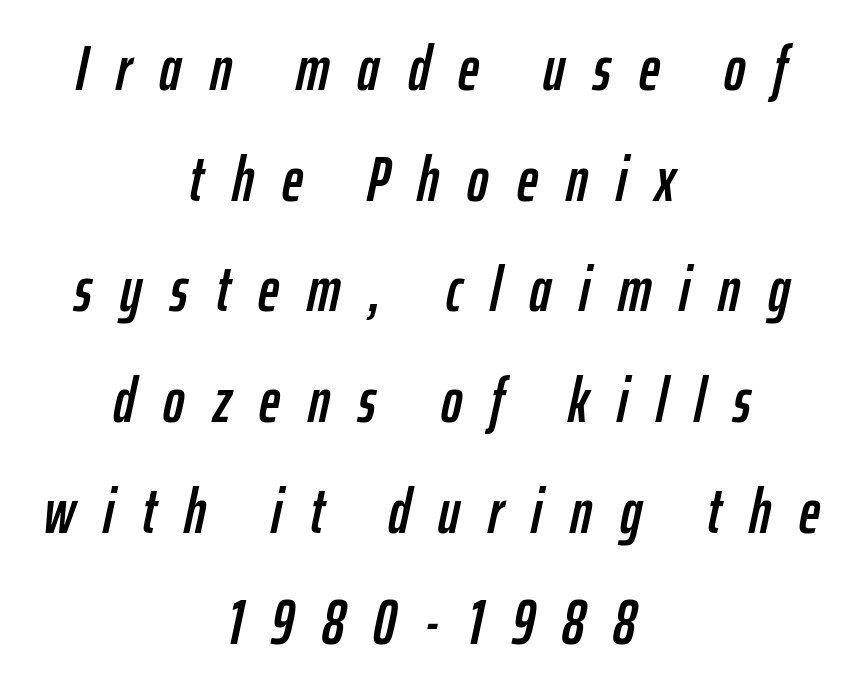
Q: Is the text italic (slanted)? A: Yes, it leans right by about 12 degrees.
Q: Is the text underlined? A: No.
Q: How is the paragraph aligned? A: Centered.
Q: Is the spacing between letters normal or unusually wide? A: Unusually wide.
Q: Width (condensed, normal, or wide)? A: Condensed.
Q: Stroke contrast? A: Low.
Q: x-height? A: Medium.
Q: Monospaced? A: No.
